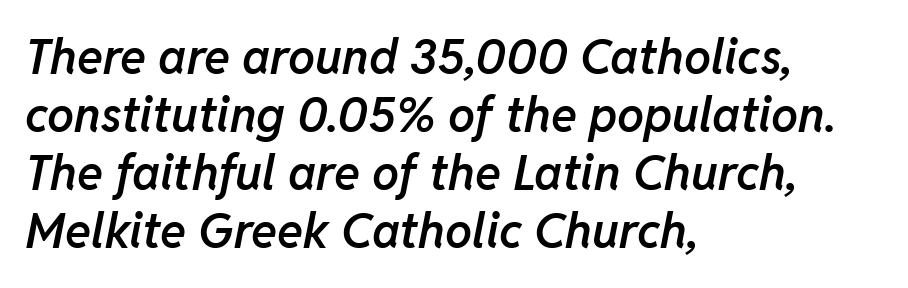
Q: Is the text bold? A: Semi-bold.
Q: Is the text italic (slanted)? A: Yes, it leans right by about 11 degrees.
Q: Is the text underlined? A: No.
Q: How is the paragraph aligned? A: Left-aligned.
Q: Is the spacing between letters normal or unusually wide? A: Normal.
Q: Width (condensed, normal, or wide)? A: Normal.
Q: Stroke contrast? A: Low.
Q: x-height? A: Medium.
Q: Monospaced? A: No.
